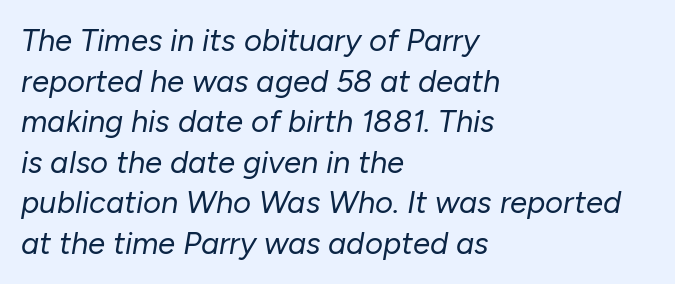
A light-to-regular cut is what we see here. Note the varied advance widths — an 'i' is clearly narrower than an 'm'. What's the leading like? Ordinary, nothing unusual. Tracking here is standard; glyphs follow each other at the usual distance.
